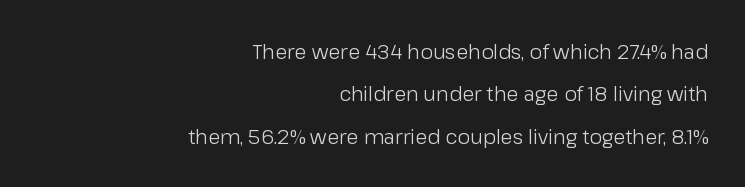
Stems and bowls with no extra thickness — not bold. Nothing unusual about the tracking: characters are spaced as the font intends. Check the space under the baseline: it is left empty. The line-height multiplier appears high, well above default. Where is the straight margin? On the right. A roman cut, with each character standing at attention.
